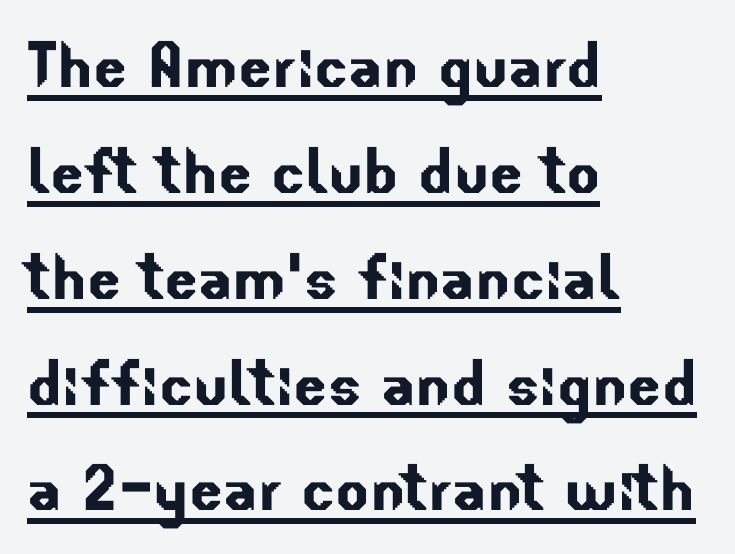
Q: Is the typeface a serif or a sans-serif typeface? A: Sans-serif.
Q: Is the text underlined? A: Yes.
Q: How is the paragraph aligned? A: Left-aligned.
Q: Is the spacing between letters normal or unusually wide? A: Normal.
Q: Is the spacing between lines tight, normal or loose? A: Normal.
Q: Width (condensed, normal, or wide)? A: Normal.
Q: Stroke contrast? A: Low.
Q: x-height? A: Small.
Q: Monospaced? A: No.
